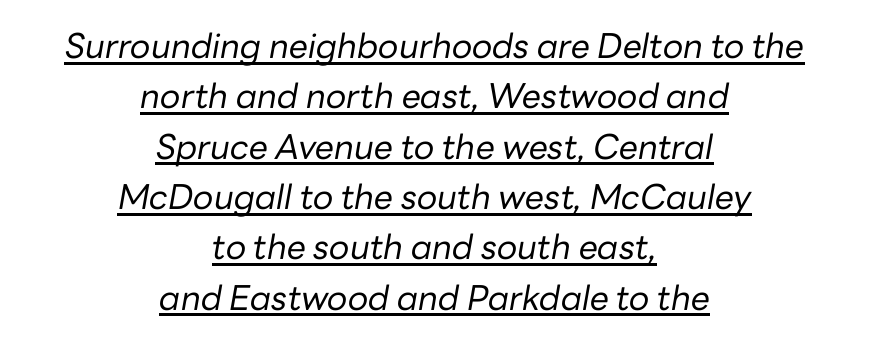
A typesetter would call this proportional, since set widths differ per character. Standard letterfit; no display-style spreading of the glyphs. Bold? No — there's no thickening of the strokes. Observe the lean: these are italic letterforms.
